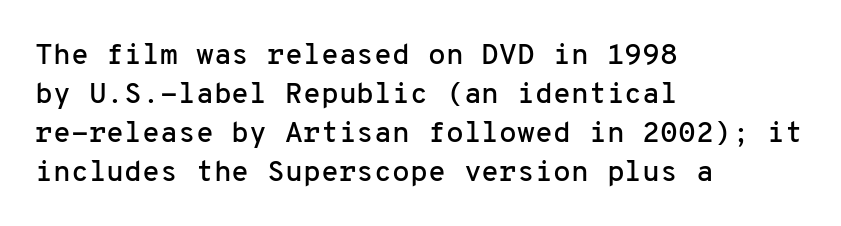
Q: Is the text italic (slanted)? A: No, it is upright.
Q: Is the typeface a serif or a sans-serif typeface? A: Sans-serif.
Q: Is the text underlined? A: No.
Q: How is the paragraph aligned? A: Left-aligned.
Q: Is the spacing between letters normal or unusually wide? A: Normal.
Q: Is the spacing between lines tight, normal or loose? A: Normal.
Q: Width (condensed, normal, or wide)? A: Normal.
Q: Stroke contrast? A: Low.
Q: x-height? A: Medium.
Q: Monospaced? A: Yes.
